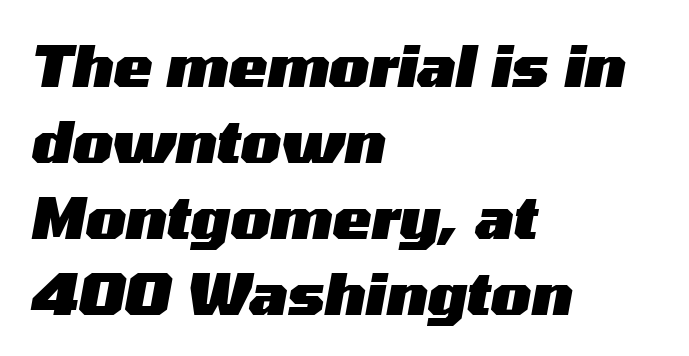
The image shows 58 px heavy, wide type, italic (leaning right); set left-aligned, normal line spacing (1.31x), normal letter spacing, not underlined; medium stroke contrast and a medium x-height.
